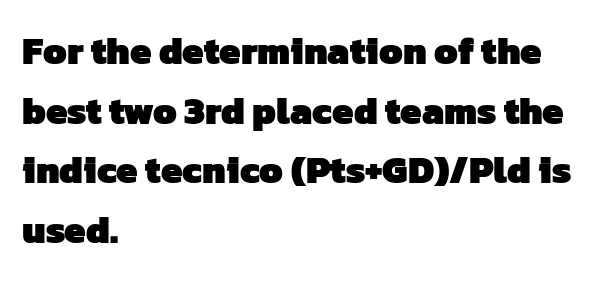
The rendering shows plain stroke endings on the letterforms — a sans-serif design. Descenders hang freely into open space. Plenty of ink on the page — the face is bold. Think of a printed novel: that variable character pitch is what you see here. Interline gaps are of average width in this sample. In terms of letterspacing, this is plain default setting.
